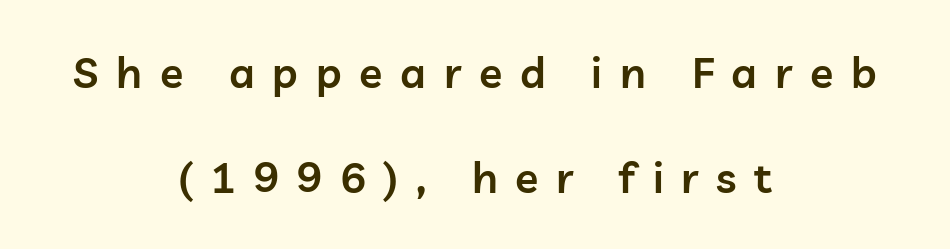
The image shows 43 px semibold sans-serif type, upright; set centered, loose line spacing (2.45x), unusually wide letter spacing (+0.41 em), not underlined; low stroke contrast and a medium x-height.
